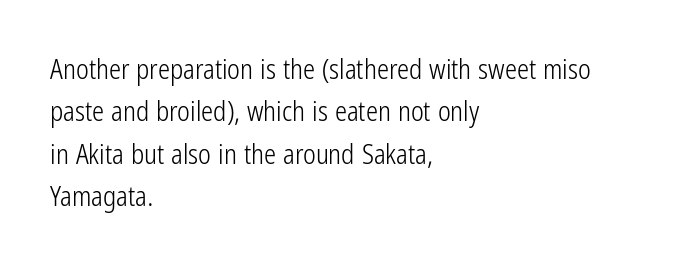
{"italic": "no", "bold": "no", "underline": "no", "align": "left", "line_spacing": "normal", "line_spacing_ratio": 1.57, "letter_spacing": "normal", "letter_spacing_em": 0.0, "glyph_px": 27}
